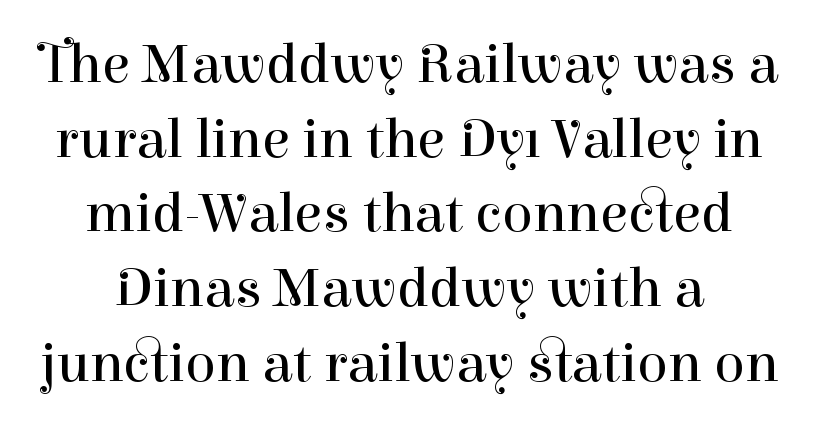
{"serif": "yes", "italic": "no", "bold": "no", "weight": "regular", "width": "normal", "stroke_contrast": "high", "x_height": "medium", "monospaced": "no", "underline": "no", "line_spacing": "normal", "line_spacing_ratio": 1.31, "letter_spacing": "normal", "letter_spacing_em": 0.0, "glyph_px": 57}
